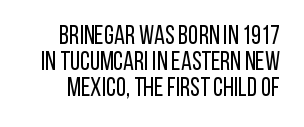
Q: Is the text bold? A: No.
Q: Is the text italic (slanted)? A: No, it is upright.
Q: Is the text underlined? A: No.
Q: Is the spacing between letters normal or unusually wide? A: Normal.
Q: Is the spacing between lines tight, normal or loose? A: Tight.
